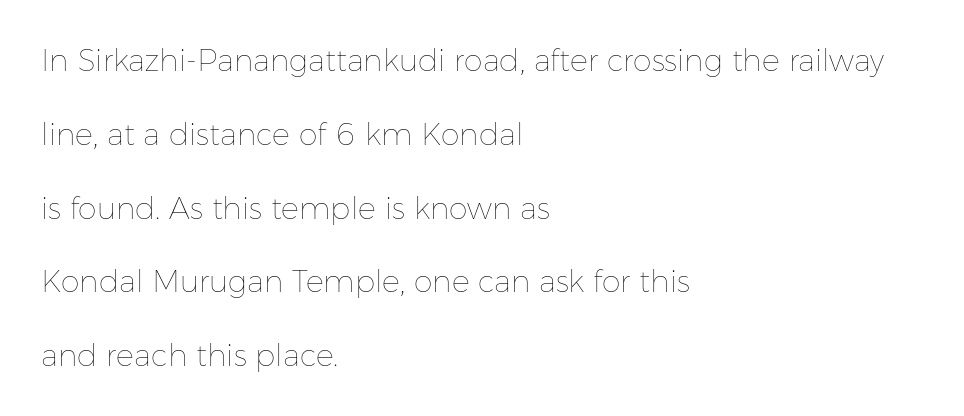
The image shows 30 px thin type, upright; set left-aligned, loose line spacing (2.46x), normal letter spacing, not underlined; low stroke contrast and a medium x-height.
